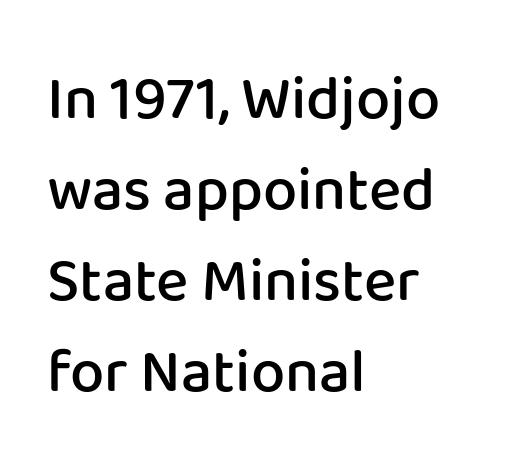
Q: Is the text bold? A: Semi-bold.
Q: Is the text italic (slanted)? A: No, it is upright.
Q: Is the typeface a serif or a sans-serif typeface? A: Sans-serif.
Q: Is the text underlined? A: No.
Q: How is the paragraph aligned? A: Left-aligned.
Q: Is the spacing between letters normal or unusually wide? A: Normal.
Q: Is the spacing between lines tight, normal or loose? A: Normal.
Q: Width (condensed, normal, or wide)? A: Normal.
Q: Stroke contrast? A: Low.
Q: x-height? A: Medium.
Q: Monospaced? A: No.
